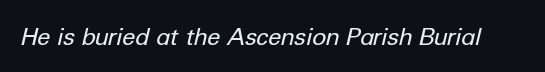
Q: Is the text bold? A: No.
Q: Is the text italic (slanted)? A: Yes, it leans right by about 12 degrees.
Q: Is the text underlined? A: No.
Q: Is the spacing between letters normal or unusually wide? A: Normal.
